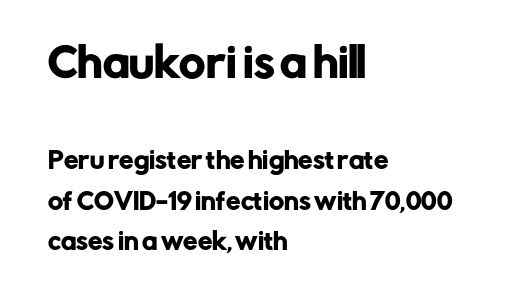
{"serif": "no", "italic": "no", "width": "normal", "stroke_contrast": "low", "x_height": "medium", "monospaced": "no", "underline": "no", "align": "left", "line_spacing_ratio": 1.77, "letter_spacing": "normal", "letter_spacing_em": 0.0, "larger_block": "first", "size_ratio": 1.74, "glyph_px": 40}
